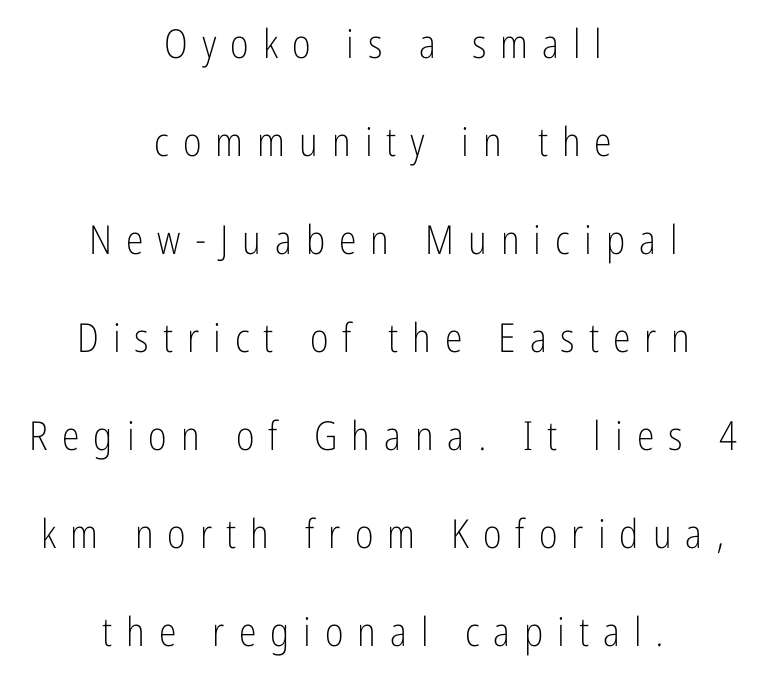
Is this a heavy cut? Hardly; it is regular or lighter. Just letters on the line, the space beneath them empty. Horizontal bands of white between lines are thick stripes. Proportional: the letters do not fall into vertical columns. Stroke terminals: plain, sans-serif. Substantial extra tracking has been applied to these lines.
